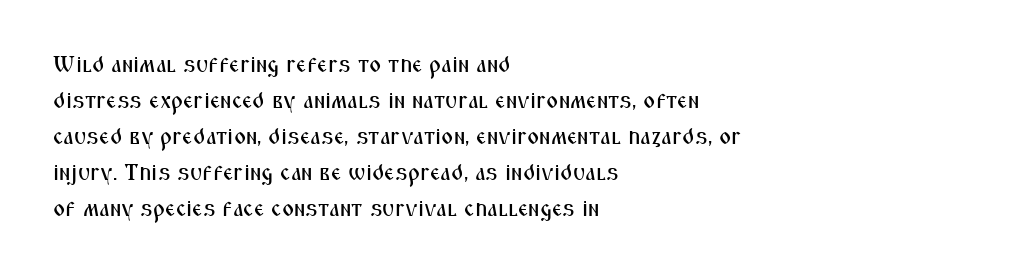
The image shows 23 px text type, upright; set left-aligned, normal line spacing (1.57x), normal letter spacing, not underlined.
